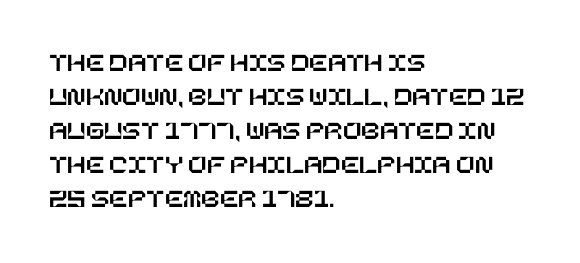
{"italic": "no", "underline": "no", "align": "left", "line_spacing": "normal", "line_spacing_ratio": 1.26, "letter_spacing": "normal", "letter_spacing_em": 0.0, "glyph_px": 27}
